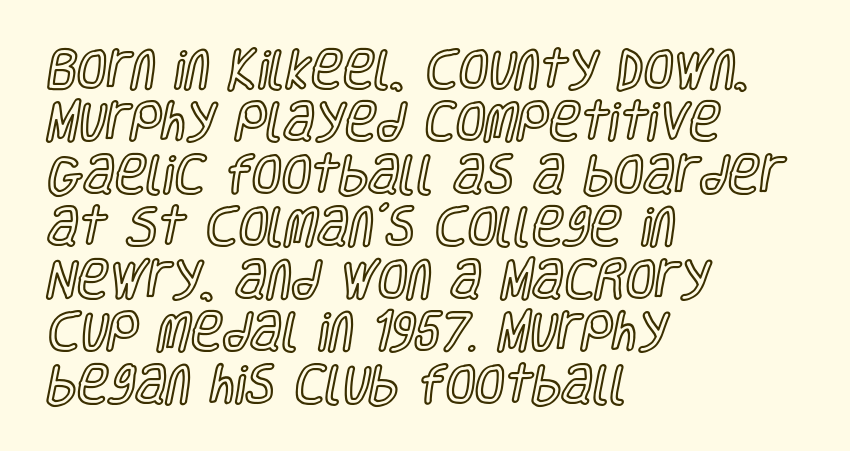
{"width": "condensed", "x_height": "large", "monospaced": "no", "underline": "no", "align": "left", "line_spacing_ratio": 1.22, "letter_spacing": "normal", "letter_spacing_em": 0.0, "glyph_px": 43}
